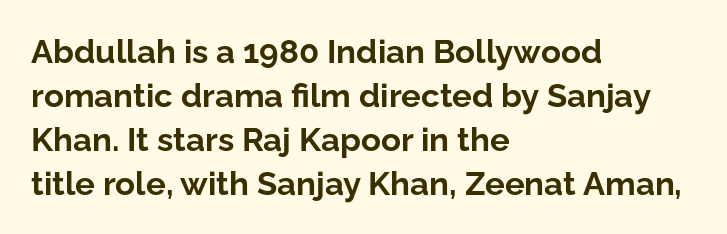
{"serif": "no", "italic": "no", "bold": "yes", "weight": "bold", "width": "normal", "stroke_contrast": "low", "x_height": "medium", "monospaced": "no", "underline": "no", "align": "left", "line_spacing": "normal", "line_spacing_ratio": 1.33, "letter_spacing": "normal", "letter_spacing_em": 0.0, "glyph_px": 33}
